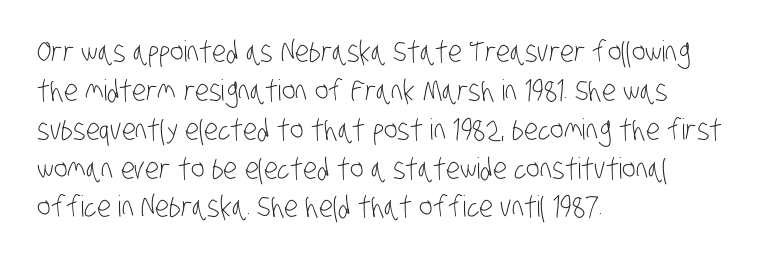
The image shows 29 px light, condensed sans-serif type; set left-aligned, normal line spacing (1.34x), normal letter spacing, not underlined; low stroke contrast and a large x-height.
